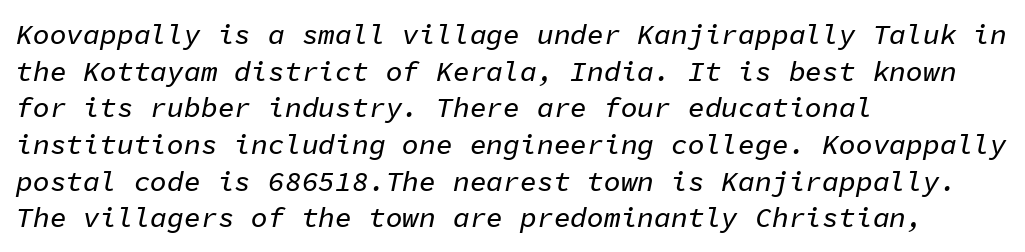
The passage shown stacks its lines at a standard gap. Note the uniform advance width — an 'i' takes as much space as an 'm'. The ragged edge is on the right, which tells us the setting is flush left. Short note: letters normally spaced. A typesetter would mark this as italic.
